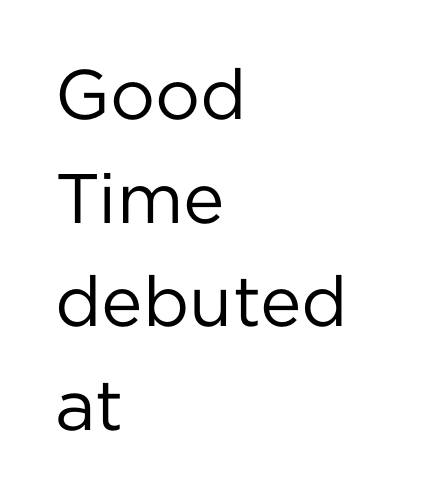
{"serif": "no", "italic": "no", "bold": "no", "weight": "regular", "width": "normal", "stroke_contrast": "low", "x_height": "medium", "monospaced": "no", "underline": "no", "align": "left", "line_spacing": "normal", "line_spacing_ratio": 1.48, "letter_spacing": "normal", "letter_spacing_em": 0.0, "glyph_px": 70}
